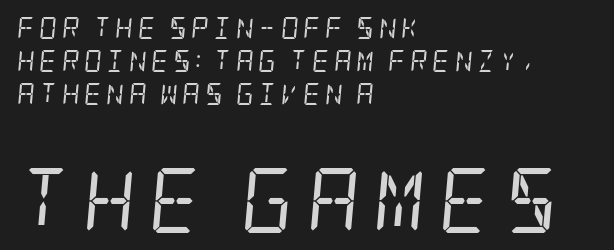
The image shows 65 px regular-weight, condensed serif type, italic (leaning right); set left-aligned, normal line spacing (1.5x), unusually wide letter spacing (+0.2 em), not underlined; the second (bottom) block is 2.95x larger; low stroke contrast and a large x-height.
